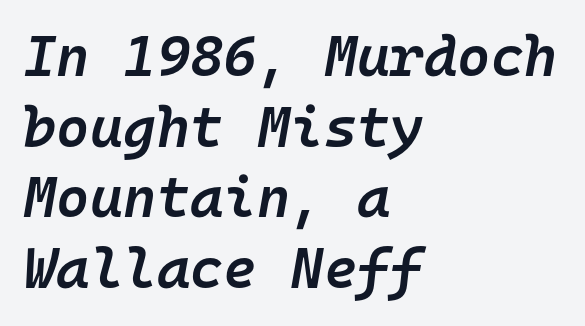
Q: Is the text bold? A: Semi-bold.
Q: Is the text italic (slanted)? A: Yes, it leans right by about 10 degrees.
Q: Is the text underlined? A: No.
Q: How is the paragraph aligned? A: Left-aligned.
Q: Is the spacing between letters normal or unusually wide? A: Normal.
Q: Width (condensed, normal, or wide)? A: Normal.
Q: Stroke contrast? A: Low.
Q: x-height? A: Medium.
Q: Monospaced? A: Yes.
